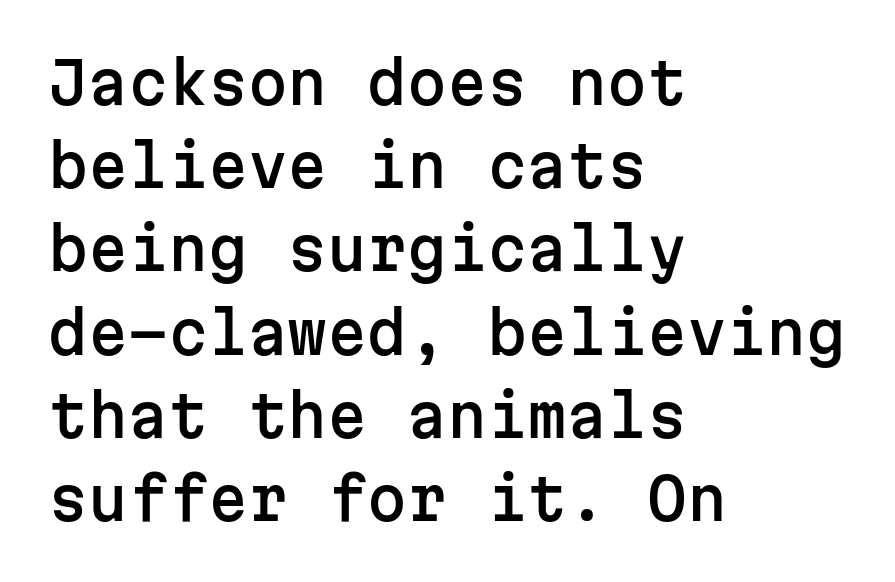
Underline: absent. The typesetter chose a ragged-right arrangement here. Looks like terminal output: every glyph gets an equal slot. Nope, no serifs anywhere on these letters. Is the letter spacing exaggerated? No — it looks like the ordinary default. These lines were composed using upright roman letters.
